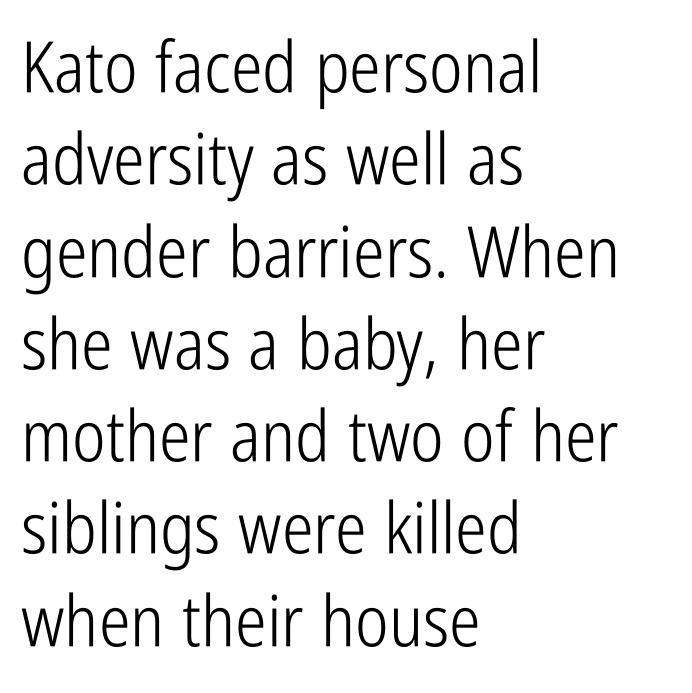
The baseline area is clear. One glance says typical: line gaps are just what's usual. This is the regular roman posture of the typeface. The ragged edge is on the right, which tells us the setting is flush left. Serif or sans? Sans — the stroke terminals are bare. Here the glyphs are tracked normally, forming tight word shapes.
